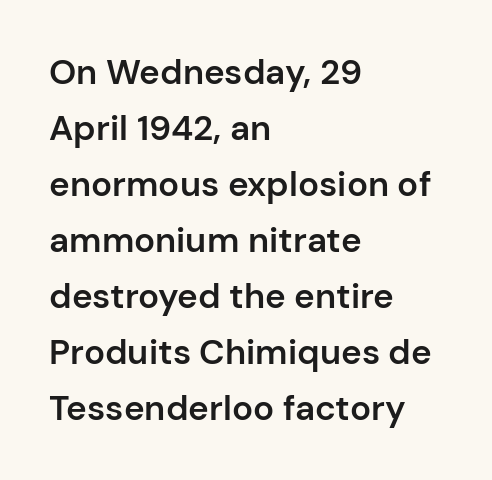
This rendering features lettering with no underline. This is roman type, the default non-slanted kind. Caption: multi-line text, flush left, ragged right. Nobody touched the tracking dial on this one.
